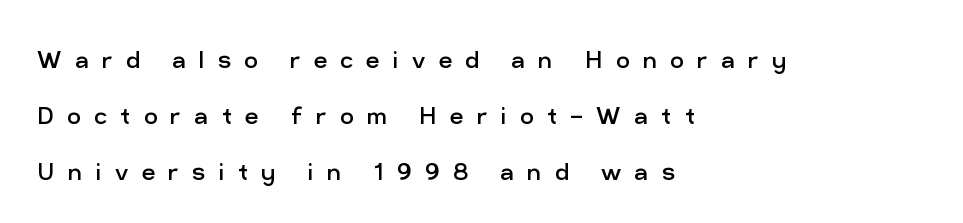
{"serif": "no", "italic": "no", "bold": "no", "weight": "regular", "width": "normal", "stroke_contrast": "low", "x_height": "medium", "monospaced": "no", "underline": "no", "align": "left", "line_spacing_ratio": 1.86, "letter_spacing": "wide", "letter_spacing_em": 0.44, "glyph_px": 30}
